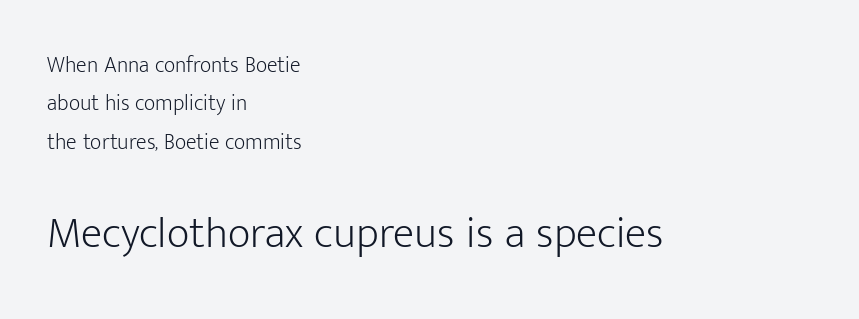
{"serif": "no", "italic": "no", "bold": "no", "weight": "light", "width": "normal", "stroke_contrast": "low", "x_height": "medium", "monospaced": "no", "underline": "no", "align": "left", "line_spacing_ratio": 1.74, "letter_spacing": "normal", "letter_spacing_em": 0.0, "larger_block": "second", "size_ratio": 2.0, "glyph_px": 44}
